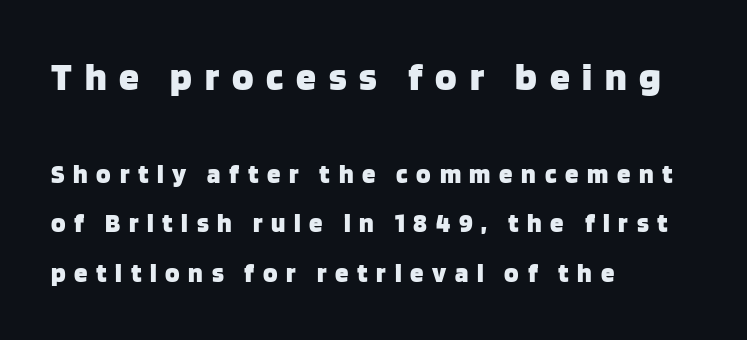
{"serif": "no", "italic": "no", "bold": "yes", "weight": "heavy", "width": "normal", "stroke_contrast": "low", "x_height": "large", "monospaced": "no", "underline": "no", "align": "left", "line_spacing_ratio": 1.84, "letter_spacing": "wide", "letter_spacing_em": 0.32, "larger_block": "first", "size_ratio": 1.48, "glyph_px": 40}
